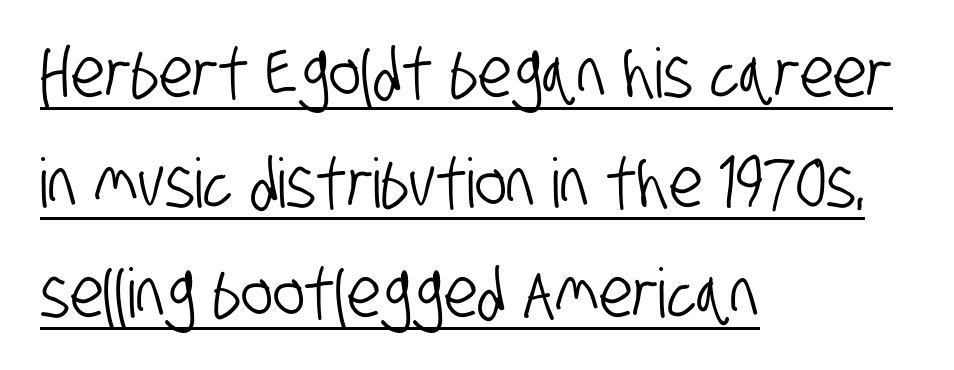
The image shows 68 px condensed sans-serif type; set left-aligned, normal line spacing (1.62x), normal letter spacing, underlined; low stroke contrast and a large x-height.
